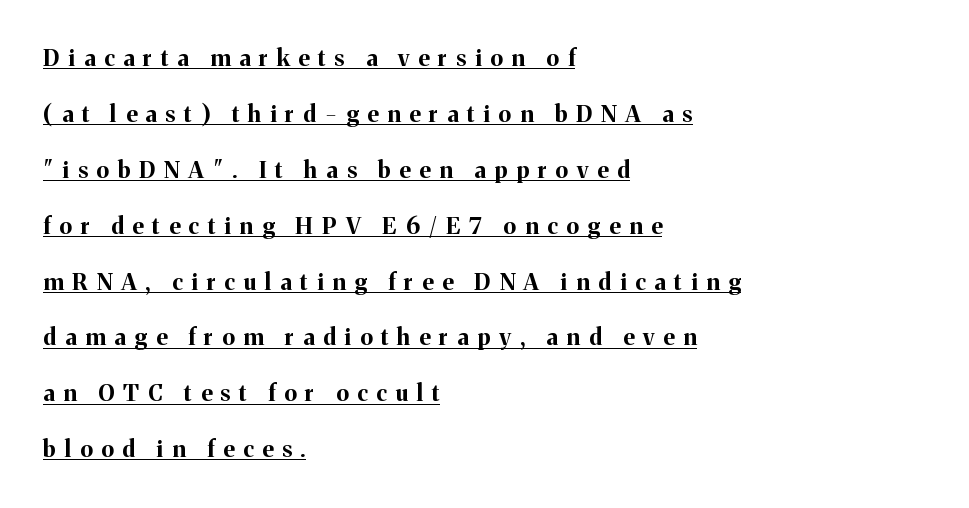
{"italic": "no", "bold": "yes", "underline": "yes", "align": "left", "line_spacing": "loose", "line_spacing_ratio": 2.43, "letter_spacing": "wide", "letter_spacing_em": 0.39, "glyph_px": 23}
